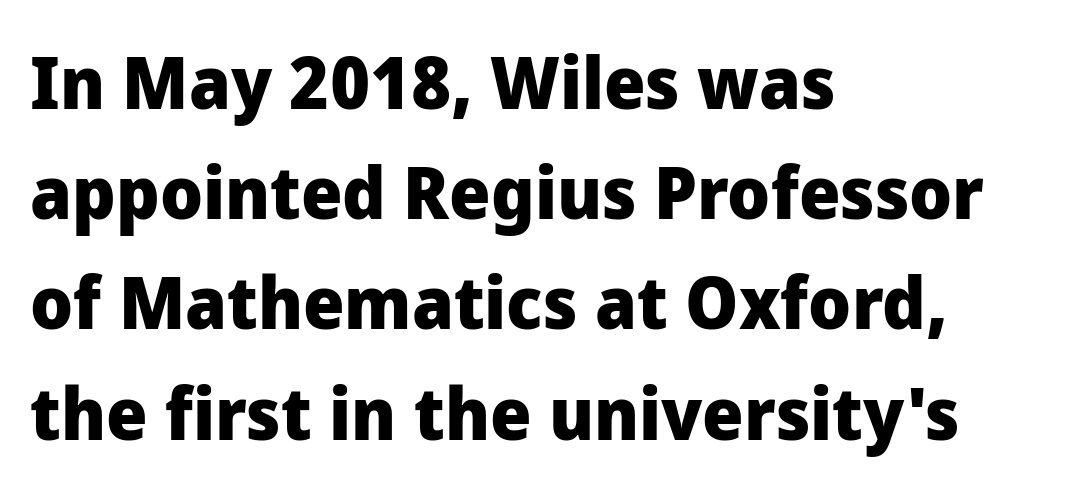
The image shows 73 px heavy sans-serif type, upright; set left-aligned, normal line spacing (1.51x), normal letter spacing, not underlined; low stroke contrast and a medium x-height.
